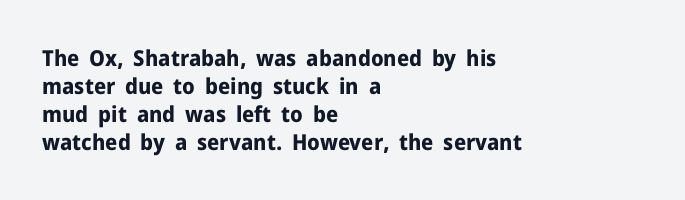
The passage is arranged the way most books set body copy — flush left. No word sits above an underline. Nobody touched the tracking dial on this one. Stroke thickness is high; the sample reads as a true bold.
